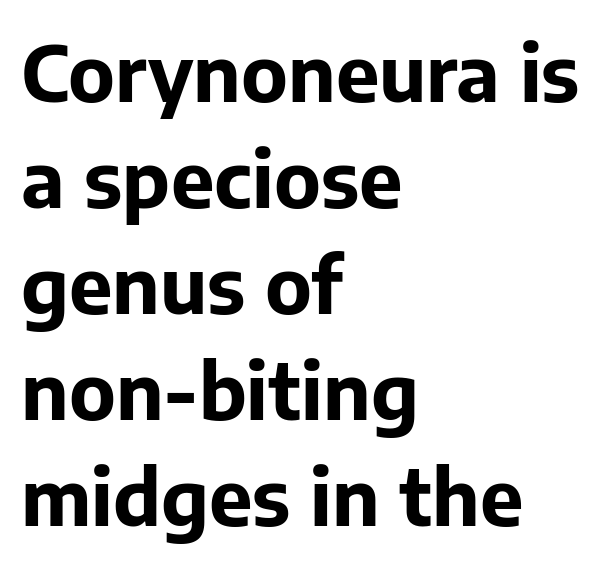
The image shows 78 px bold sans-serif type, upright; set left-aligned, normal line spacing (1.36x), normal letter spacing, not underlined; low stroke contrast and a medium x-height.
